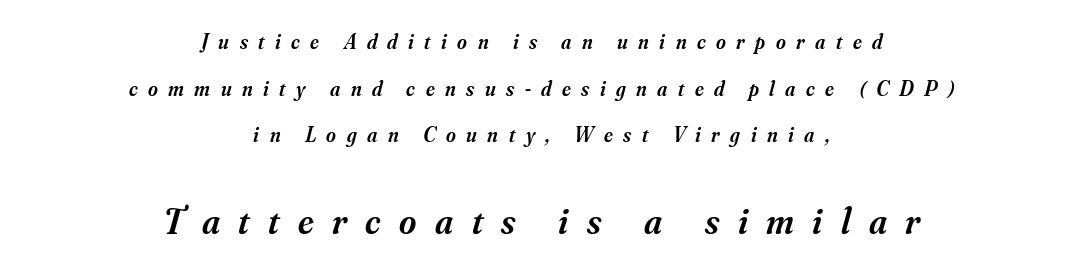
Baseline-to-baseline distance is far greater than the letter height. Bare-footed words on every line. Do the characters align in a grid? No, the font is proportional. Each line is balanced around a shared central axis. The lettering tilts uniformly, giving the passage an italic look.
